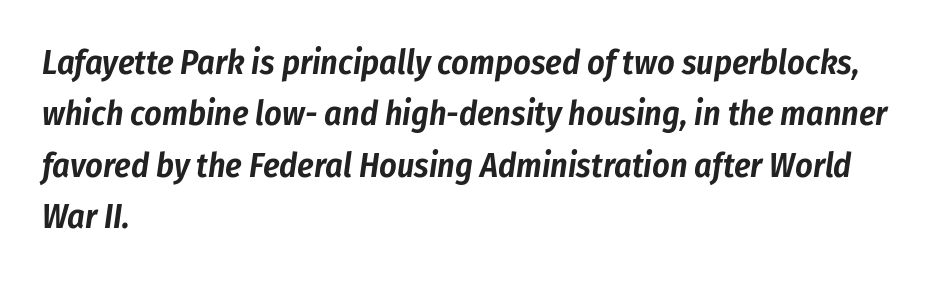
Underlining? Definitely not there. Leading: standard. The setting favours the left margin, as ordinary paragraphs usually do. The rendering uses natural spacing where letterforms have individual widths. The horizontal fit of the characters is conventional and even.
